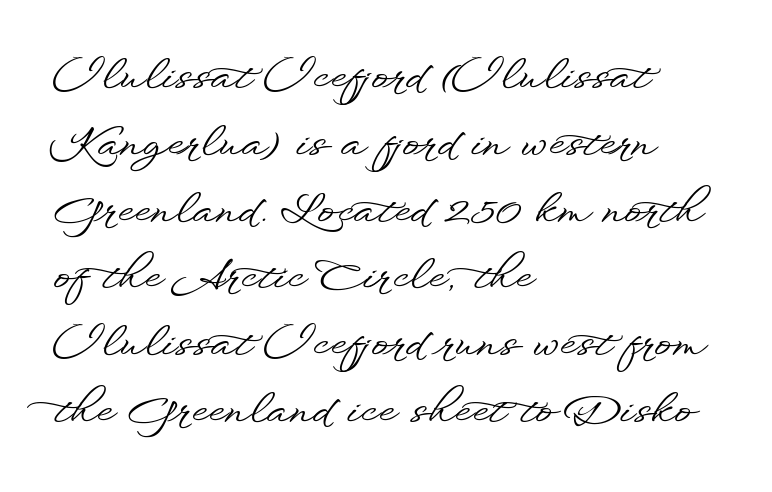
Q: Is the text italic (slanted)? A: Yes.
Q: Is the typeface a serif or a sans-serif typeface? A: Sans-serif.
Q: Is the text underlined? A: No.
Q: How is the paragraph aligned? A: Left-aligned.
Q: Is the spacing between letters normal or unusually wide? A: Normal.
Q: Is the spacing between lines tight, normal or loose? A: Normal.
Q: Width (condensed, normal, or wide)? A: Wide.
Q: Stroke contrast? A: Low.
Q: x-height? A: Small.
Q: Monospaced? A: No.
